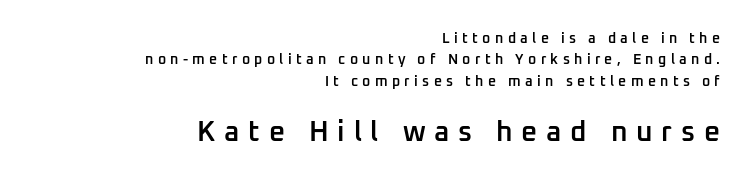
Q: Is the text bold? A: Semi-bold.
Q: Is the text italic (slanted)? A: No, it is upright.
Q: Is the typeface a serif or a sans-serif typeface? A: Sans-serif.
Q: Is the text underlined? A: No.
Q: How is the paragraph aligned? A: Right-aligned.
Q: Is the spacing between letters normal or unusually wide? A: Unusually wide.
Q: Is the spacing between lines tight, normal or loose? A: Normal.
Q: Which block of text is set in a larger size, the first (top) or the second (bottom)? A: The second (bottom) one.
Q: Width (condensed, normal, or wide)? A: Normal.
Q: Stroke contrast? A: Low.
Q: x-height? A: Medium.
Q: Monospaced? A: No.
